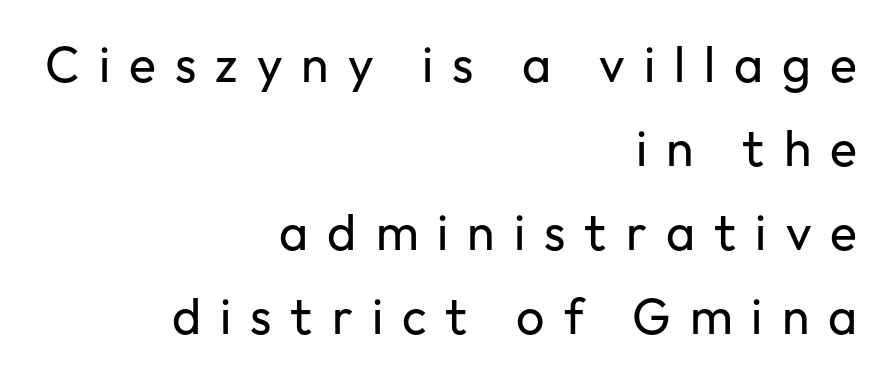
Q: Is the text bold? A: No.
Q: Is the text italic (slanted)? A: No, it is upright.
Q: Is the typeface a serif or a sans-serif typeface? A: Sans-serif.
Q: Is the text underlined? A: No.
Q: How is the paragraph aligned? A: Right-aligned.
Q: Is the spacing between letters normal or unusually wide? A: Unusually wide.
Q: Is the spacing between lines tight, normal or loose? A: Normal.
Q: Width (condensed, normal, or wide)? A: Normal.
Q: Stroke contrast? A: Low.
Q: x-height? A: Medium.
Q: Monospaced? A: No.
